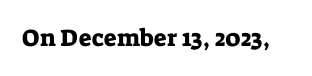
Q: Is the text italic (slanted)? A: No, it is upright.
Q: Is the text underlined? A: No.
Q: Is the spacing between letters normal or unusually wide? A: Normal.
